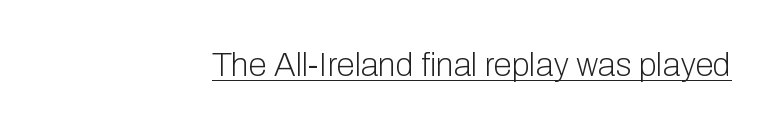
Q: Is the text bold? A: No.
Q: Is the text italic (slanted)? A: No, it is upright.
Q: Is the typeface a serif or a sans-serif typeface? A: Sans-serif.
Q: Is the text underlined? A: Yes.
Q: Is the spacing between letters normal or unusually wide? A: Normal.
Q: Width (condensed, normal, or wide)? A: Normal.
Q: Stroke contrast? A: Low.
Q: x-height? A: Medium.
Q: Monospaced? A: No.
